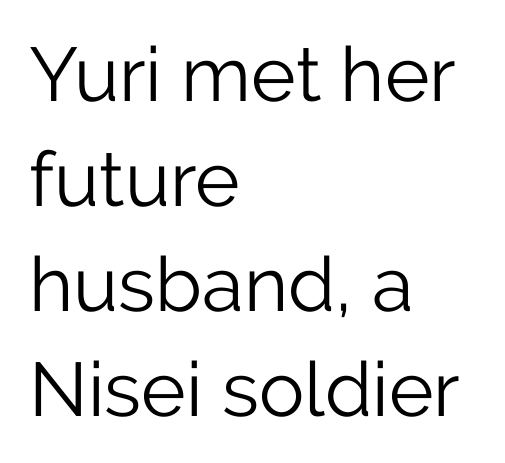
The image shows 76 px light sans-serif type, upright; set left-aligned, normal line spacing (1.38x), normal letter spacing, not underlined; low stroke contrast and a medium x-height.
